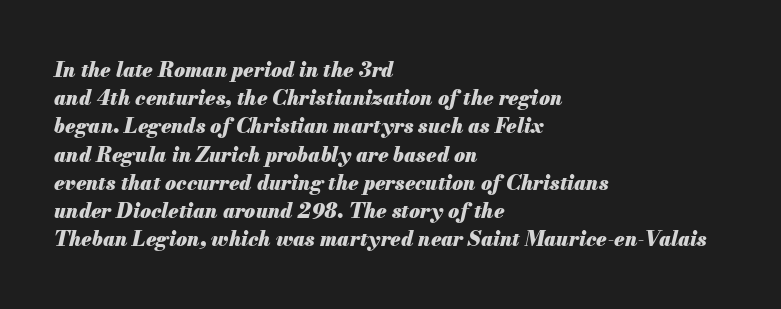
{"italic": "yes", "lean": "right", "slant_degrees": 13, "bold": "yes", "underline": "no", "align": "left", "line_spacing": "normal", "line_spacing_ratio": 1.41, "letter_spacing": "normal", "letter_spacing_em": 0.0, "glyph_px": 20}
